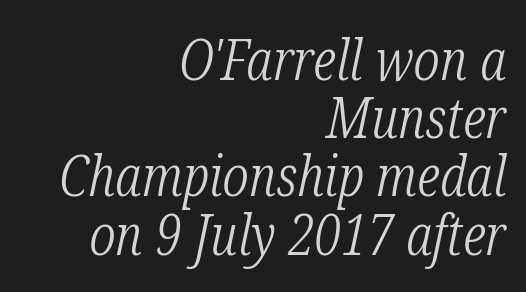
Q: Is the text bold? A: No.
Q: Is the text italic (slanted)? A: Yes, it leans right by about 12 degrees.
Q: Is the typeface a serif or a sans-serif typeface? A: Serif.
Q: Is the text underlined? A: No.
Q: How is the paragraph aligned? A: Right-aligned.
Q: Is the spacing between letters normal or unusually wide? A: Normal.
Q: Is the spacing between lines tight, normal or loose? A: Tight.
Q: Width (condensed, normal, or wide)? A: Condensed.
Q: Stroke contrast? A: Low.
Q: x-height? A: Medium.
Q: Monospaced? A: No.
